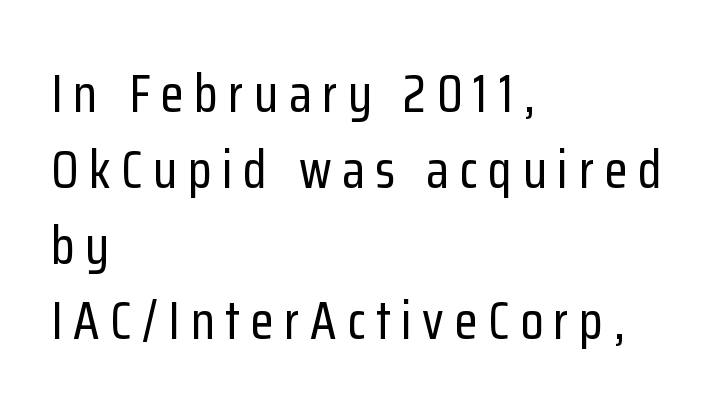
The image shows 53 px condensed sans-serif type, upright; set left-aligned, normal line spacing (1.43x), unusually wide letter spacing (+0.2 em), not underlined; low stroke contrast and a medium x-height.
